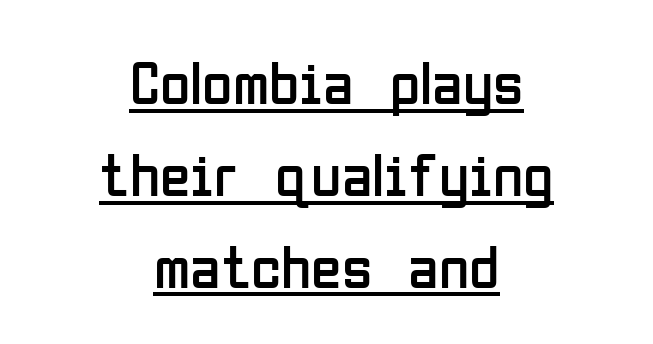
Q: Is the text bold? A: No.
Q: Is the text italic (slanted)? A: No, it is upright.
Q: Is the typeface a serif or a sans-serif typeface? A: Sans-serif.
Q: Is the text underlined? A: Yes.
Q: How is the paragraph aligned? A: Centered.
Q: Is the spacing between letters normal or unusually wide? A: Normal.
Q: Is the spacing between lines tight, normal or loose? A: Normal.
Q: Width (condensed, normal, or wide)? A: Condensed.
Q: Stroke contrast? A: Low.
Q: x-height? A: Medium.
Q: Monospaced? A: No.
